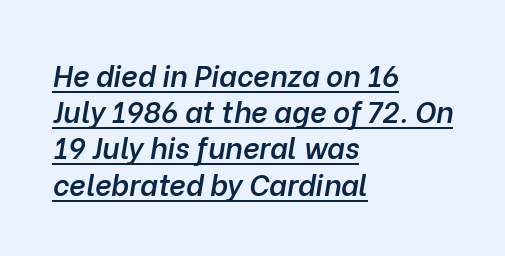
{"italic": "yes", "lean": "right", "slant_degrees": 10, "bold": "semi", "weight": "semibold", "width": "normal", "stroke_contrast": "low", "x_height": "medium", "monospaced": "no", "underline": "yes", "align": "left", "line_spacing": "normal", "line_spacing_ratio": 1.25, "letter_spacing": "normal", "letter_spacing_em": 0.0, "glyph_px": 29}
